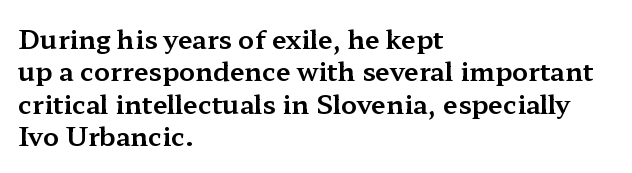
Q: Is the text italic (slanted)? A: No, it is upright.
Q: Is the text underlined? A: No.
Q: How is the paragraph aligned? A: Left-aligned.
Q: Is the spacing between letters normal or unusually wide? A: Normal.
Q: Is the spacing between lines tight, normal or loose? A: Normal.
